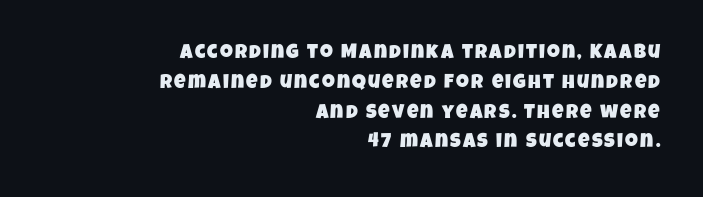
The image shows 20 px text type; set right-aligned, normal line spacing (1.49x), not underlined.
